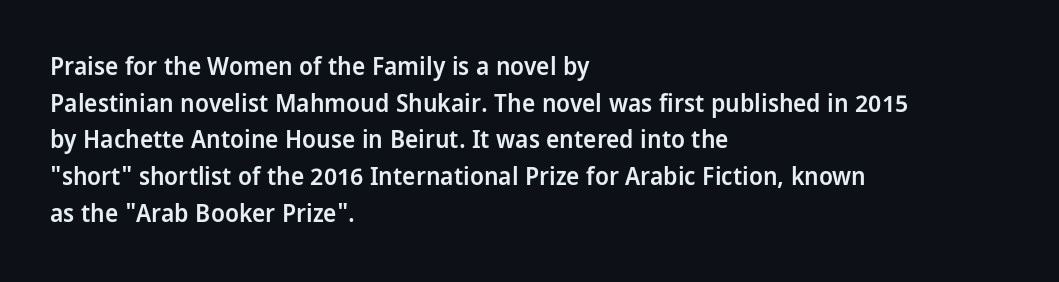
Q: Is the text bold? A: Semi-bold.
Q: Is the text italic (slanted)? A: No, it is upright.
Q: Is the text underlined? A: No.
Q: How is the paragraph aligned? A: Left-aligned.
Q: Is the spacing between letters normal or unusually wide? A: Normal.
Q: Is the spacing between lines tight, normal or loose? A: Normal.
